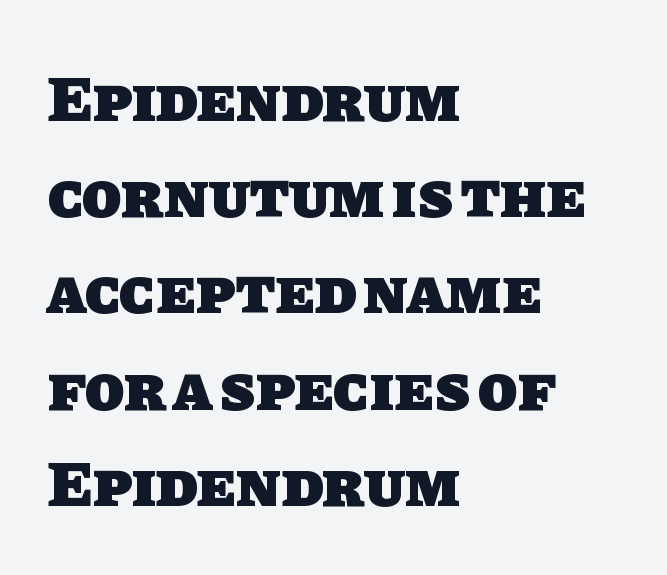
Q: Is the text bold? A: Yes.
Q: Is the typeface a serif or a sans-serif typeface? A: Sans-serif.
Q: Is the text underlined? A: No.
Q: How is the paragraph aligned? A: Left-aligned.
Q: Is the spacing between letters normal or unusually wide? A: Normal.
Q: Is the spacing between lines tight, normal or loose? A: Normal.
Q: Width (condensed, normal, or wide)? A: Normal.
Q: Stroke contrast? A: Low.
Q: x-height? A: Large.
Q: Monospaced? A: No.
